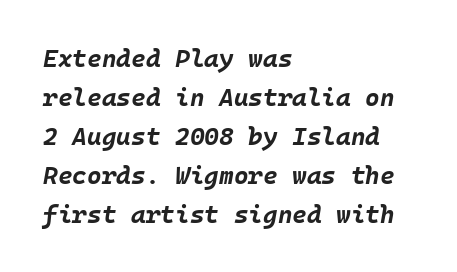
The image shows 25 px bold type, italic (leaning right); set left-aligned, normal line spacing (1.56x), normal letter spacing, not underlined.
